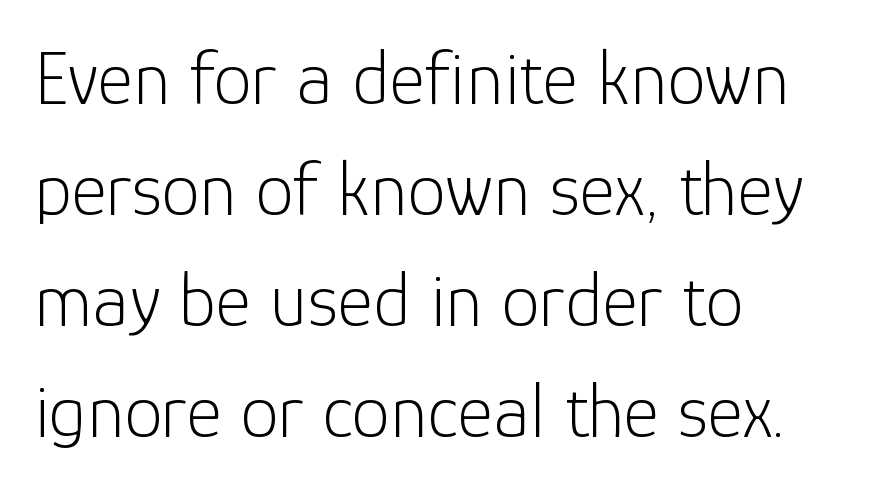
{"serif": "no", "italic": "no", "bold": "no", "weight": "light", "width": "normal", "stroke_contrast": "low", "x_height": "medium", "monospaced": "no", "underline": "no", "align": "left", "line_spacing": "normal", "line_spacing_ratio": 1.44, "letter_spacing": "normal", "letter_spacing_em": 0.0, "glyph_px": 77}
